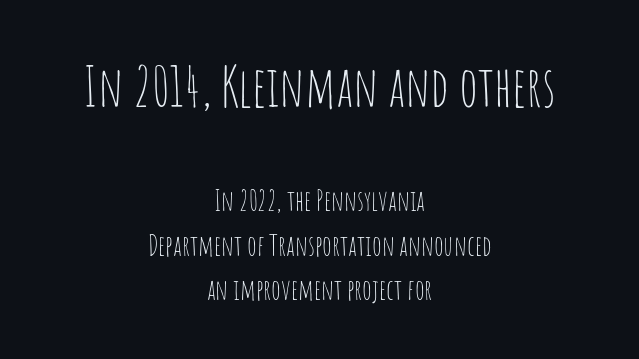
Q: Is the text bold? A: No.
Q: Is the text italic (slanted)? A: No, it is upright.
Q: Is the typeface a serif or a sans-serif typeface? A: Sans-serif.
Q: Is the text underlined? A: No.
Q: How is the paragraph aligned? A: Centered.
Q: Is the spacing between letters normal or unusually wide? A: Normal.
Q: Is the spacing between lines tight, normal or loose? A: Normal.
Q: Which block of text is set in a larger size, the first (top) or the second (bottom)? A: The first (top) one.
Q: Width (condensed, normal, or wide)? A: Condensed.
Q: Stroke contrast? A: Low.
Q: x-height? A: Large.
Q: Monospaced? A: No.
